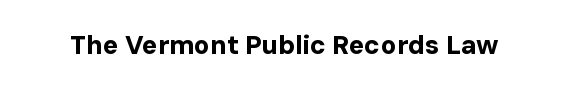
Only glyphs here, with clear space below each row. Rendered with straight, roman letterforms. The glyphs have the mass of a bold cut. Observe the ordinary spacing: letters are neighbours, not strangers.
